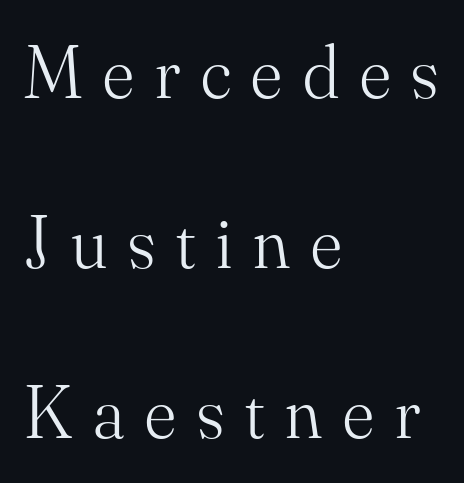
{"serif": "yes", "italic": "no", "bold": "no", "weight": "light", "width": "normal", "stroke_contrast": "medium", "x_height": "small", "monospaced": "no", "underline": "no", "align": "left", "line_spacing": "loose", "line_spacing_ratio": 2.27, "letter_spacing": "wide", "letter_spacing_em": 0.28, "glyph_px": 75}
